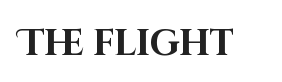
The image shows 36 px bold sans-serif type, upright; set normal letter spacing, not underlined; high stroke contrast and a large x-height.
